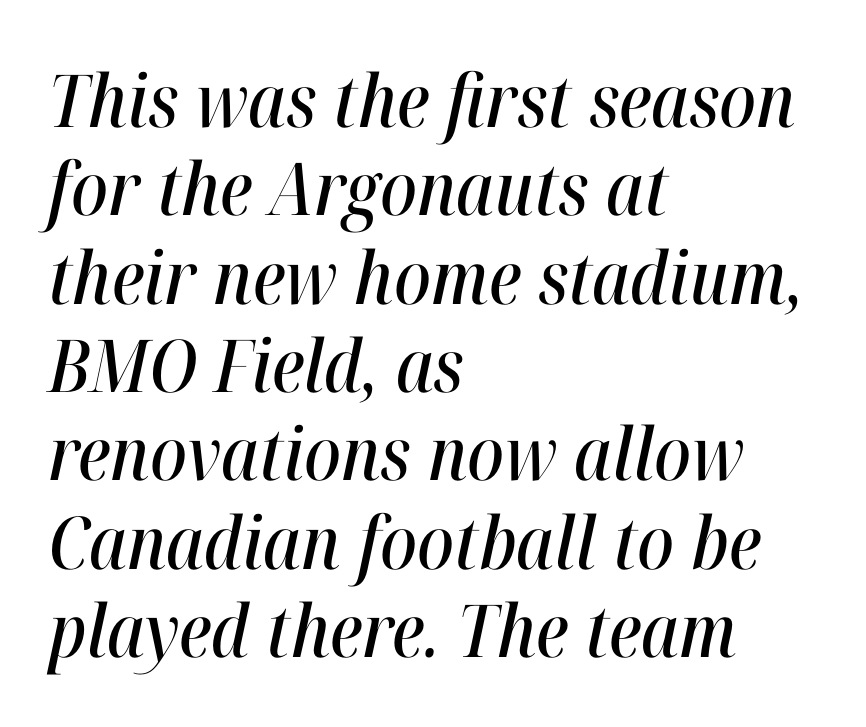
The letters advance in unequal steps, a hallmark of proportional type. Line beginnings align vertically; line endings do not. The typography opts for an oblique posture over an upright one. Glance below the letters and you will spot only blank space. Compared with typical body copy, the letter spacing here is the same.
